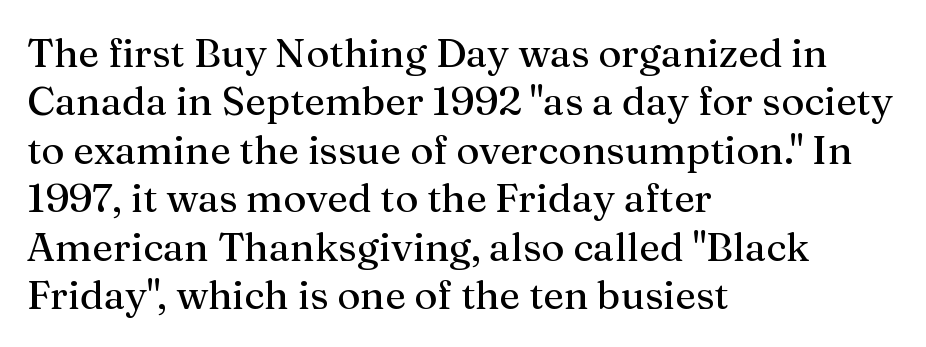
{"serif": "yes", "italic": "no", "bold": "no", "weight": "regular", "width": "normal", "stroke_contrast": "medium", "x_height": "medium", "monospaced": "no", "underline": "no", "align": "left", "line_spacing_ratio": 1.21, "letter_spacing": "normal", "letter_spacing_em": 0.0, "glyph_px": 40}
